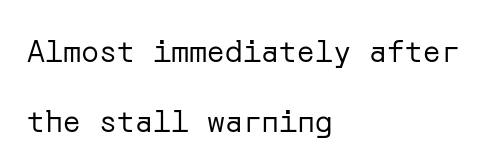
Letter spacing: default. Typeset ragged right — the left edge is the straight one. In terms of leading, this rendering errs on the spacious side. Grotesque or geometric, the face here clearly has no serifs. No italicization has been applied; the sample stays upright. Stems here are at most as thick as an everyday book face.
